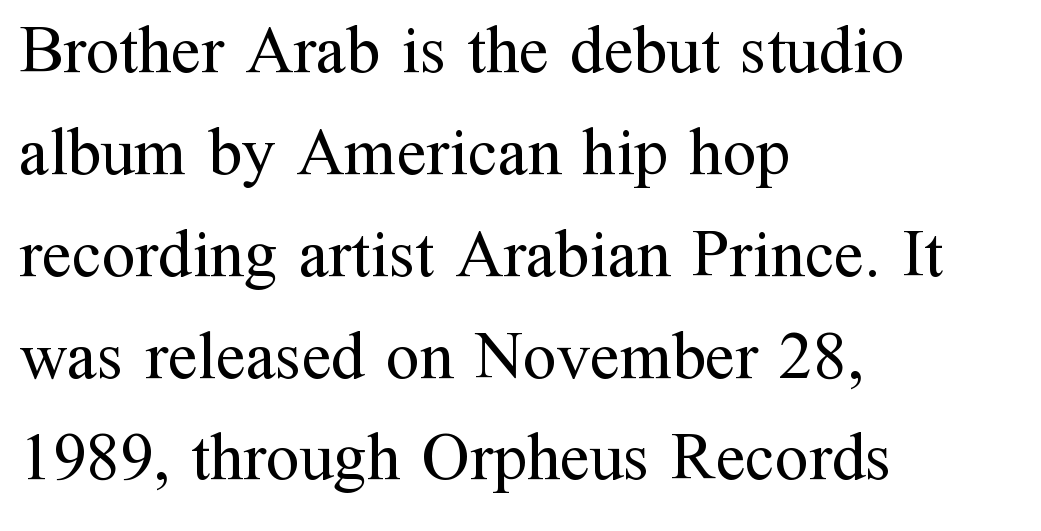
Q: Is the text bold? A: No.
Q: Is the text italic (slanted)? A: No, it is upright.
Q: Is the typeface a serif or a sans-serif typeface? A: Serif.
Q: Is the text underlined? A: No.
Q: How is the paragraph aligned? A: Left-aligned.
Q: Is the spacing between letters normal or unusually wide? A: Normal.
Q: Is the spacing between lines tight, normal or loose? A: Normal.
Q: Width (condensed, normal, or wide)? A: Normal.
Q: Stroke contrast? A: Medium.
Q: x-height? A: Medium.
Q: Monospaced? A: No.
